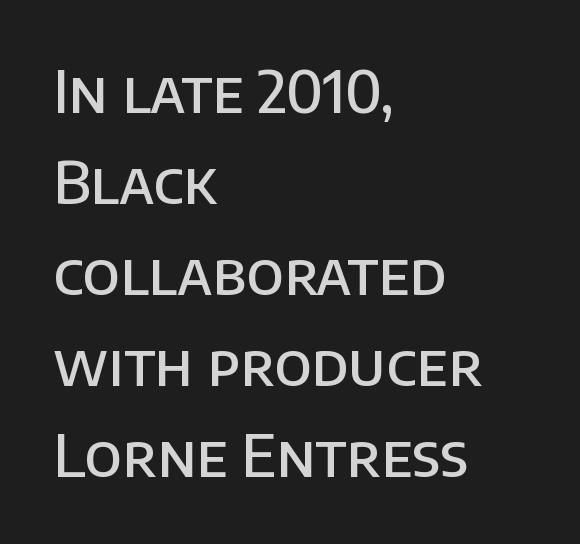
{"serif": "no", "italic": "no", "bold": "semi", "weight": "semibold", "width": "normal", "stroke_contrast": "low", "x_height": "large", "monospaced": "no", "underline": "no", "align": "left", "line_spacing": "normal", "line_spacing_ratio": 1.57, "letter_spacing": "normal", "letter_spacing_em": 0.0, "glyph_px": 58}
